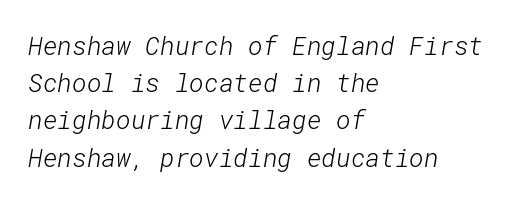
{"bold": "no", "underline": "no", "align": "left", "line_spacing": "normal", "line_spacing_ratio": 1.49, "letter_spacing": "normal", "letter_spacing_em": 0.0, "glyph_px": 25}
